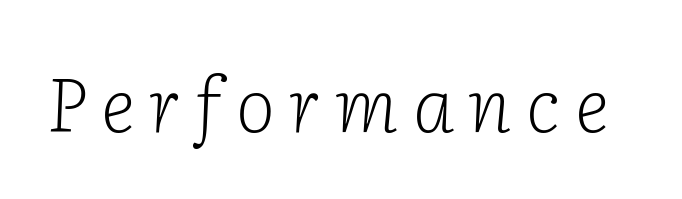
Q: Is the text bold? A: No.
Q: Is the text italic (slanted)? A: Yes, it leans right by about 2 degrees.
Q: Is the typeface a serif or a sans-serif typeface? A: Serif.
Q: Is the text underlined? A: No.
Q: Width (condensed, normal, or wide)? A: Normal.
Q: Stroke contrast? A: Low.
Q: x-height? A: Medium.
Q: Monospaced? A: No.
